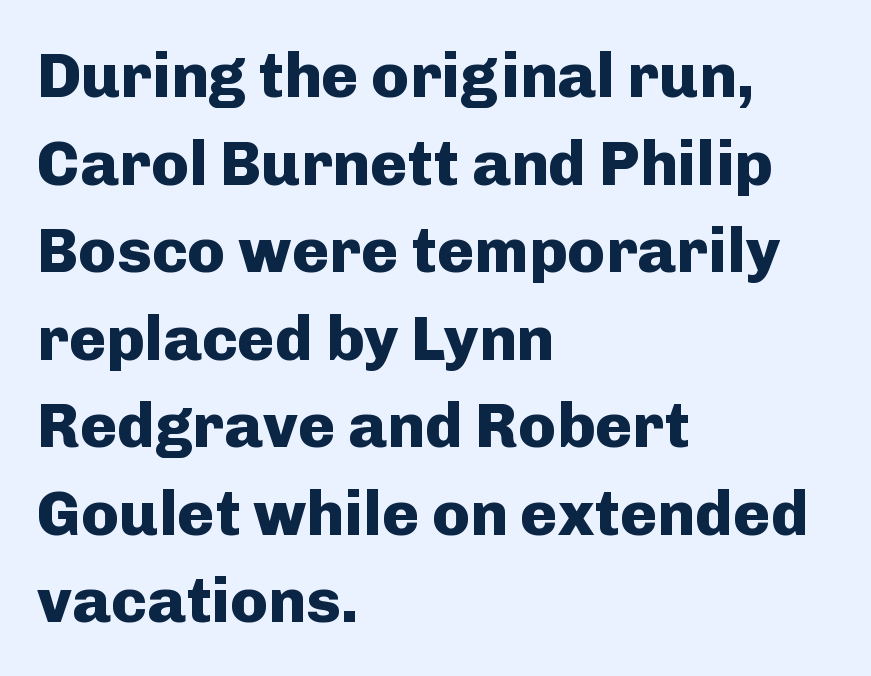
Q: Is the text bold? A: Yes.
Q: Is the text italic (slanted)? A: No, it is upright.
Q: Is the typeface a serif or a sans-serif typeface? A: Sans-serif.
Q: Is the text underlined? A: No.
Q: How is the paragraph aligned? A: Left-aligned.
Q: Is the spacing between letters normal or unusually wide? A: Normal.
Q: Is the spacing between lines tight, normal or loose? A: Normal.
Q: Width (condensed, normal, or wide)? A: Normal.
Q: Stroke contrast? A: Low.
Q: x-height? A: Medium.
Q: Monospaced? A: No.
